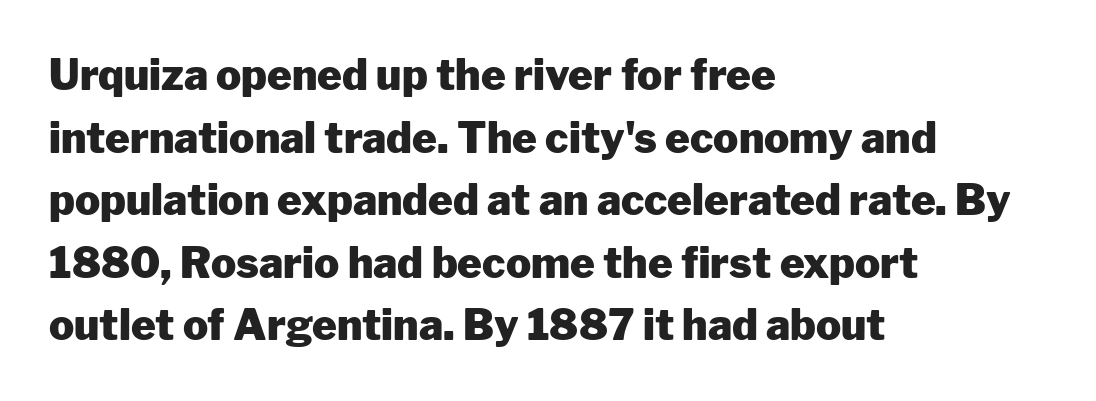
The image shows 42 px heavy sans-serif type, upright; set left-aligned, normal line spacing (1.49x), normal letter spacing, not underlined; low stroke contrast and a medium x-height.
